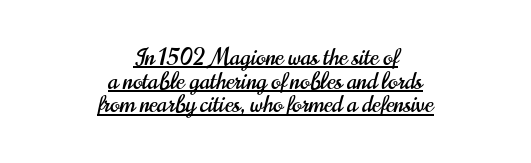
The image shows 23 px text type; set centered, tight line spacing (1.03x), normal letter spacing, underlined.
